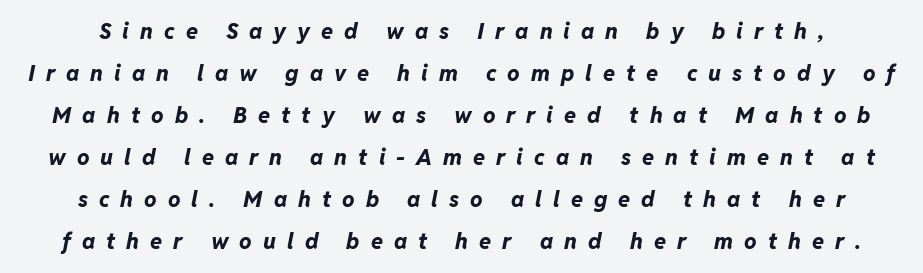
The image shows 22 px bold type, italic (leaning right); set loose line spacing (1.91x), unusually wide letter spacing (+0.5 em), not underlined.
